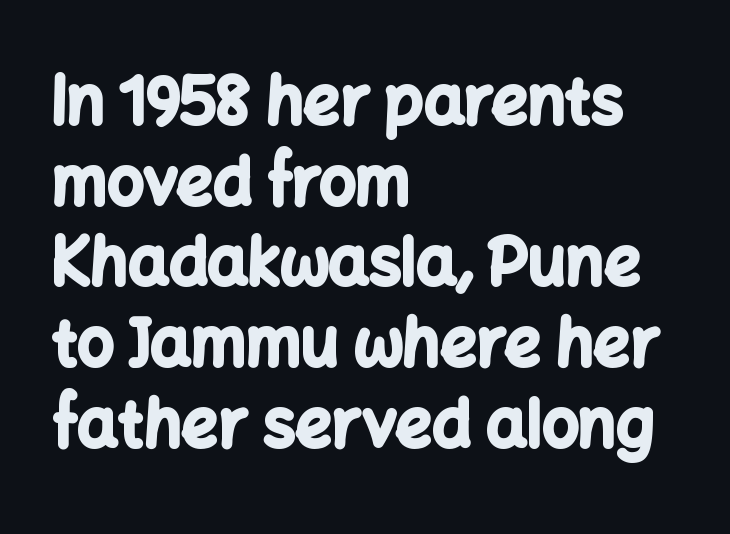
{"serif": "no", "italic": "no", "bold": "yes", "weight": "bold", "width": "normal", "stroke_contrast": "low", "x_height": "medium", "monospaced": "no", "underline": "no", "align": "left", "line_spacing": "normal", "line_spacing_ratio": 1.26, "letter_spacing": "normal", "letter_spacing_em": 0.0, "glyph_px": 64}
